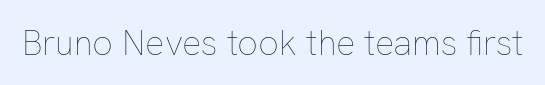
Q: Is the text bold? A: No.
Q: Is the text italic (slanted)? A: No, it is upright.
Q: Is the text underlined? A: No.
Q: Is the spacing between letters normal or unusually wide? A: Normal.
Q: Width (condensed, normal, or wide)? A: Normal.
Q: Stroke contrast? A: Low.
Q: x-height? A: Medium.
Q: Monospaced? A: No.
